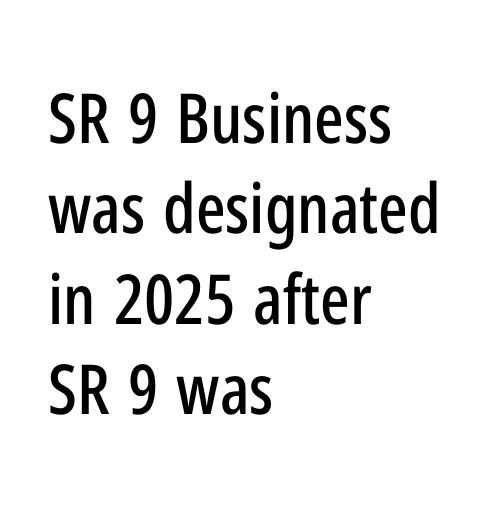
{"serif": "no", "italic": "no", "width": "condensed", "stroke_contrast": "low", "x_height": "medium", "monospaced": "no", "underline": "no", "align": "left", "line_spacing": "normal", "line_spacing_ratio": 1.31, "letter_spacing": "normal", "letter_spacing_em": 0.0, "glyph_px": 69}
